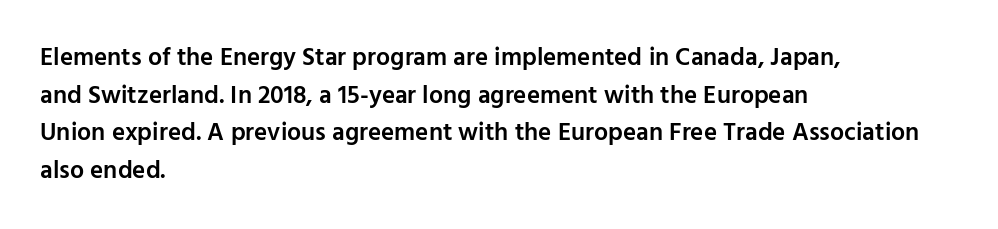
The image shows 25 px text type, upright; set left-aligned, normal line spacing (1.51x), normal letter spacing, not underlined.
